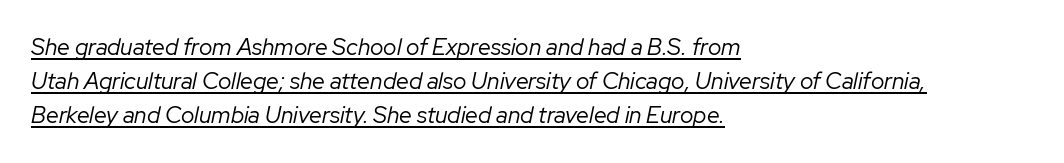
Q: Is the text bold? A: No.
Q: Is the text italic (slanted)? A: Yes, it leans right by about 12 degrees.
Q: Is the text underlined? A: Yes.
Q: How is the paragraph aligned? A: Left-aligned.
Q: Is the spacing between letters normal or unusually wide? A: Normal.
Q: Is the spacing between lines tight, normal or loose? A: Normal.
